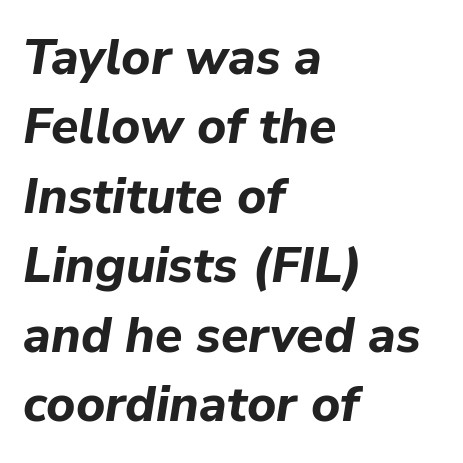
Q: Is the text bold? A: Yes.
Q: Is the text italic (slanted)? A: Yes, it leans right by about 9 degrees.
Q: Is the text underlined? A: No.
Q: How is the paragraph aligned? A: Left-aligned.
Q: Is the spacing between letters normal or unusually wide? A: Normal.
Q: Is the spacing between lines tight, normal or loose? A: Normal.
Q: Width (condensed, normal, or wide)? A: Normal.
Q: Stroke contrast? A: Low.
Q: x-height? A: Medium.
Q: Monospaced? A: No.
